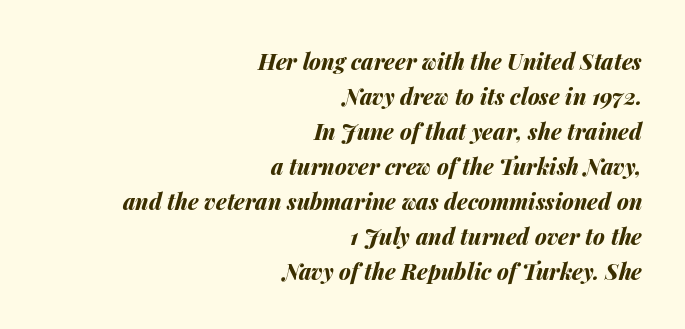
{"italic": "yes", "lean": "right", "slant_degrees": 14, "bold": "yes", "underline": "no", "align": "right", "line_spacing": "normal", "line_spacing_ratio": 1.59, "letter_spacing": "normal", "letter_spacing_em": 0.0, "glyph_px": 22}
